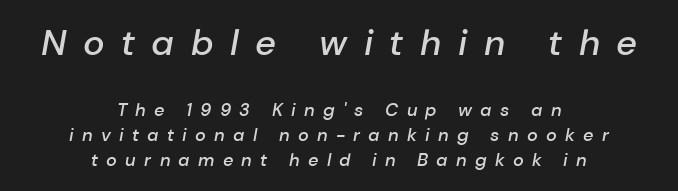
The letters are spread apart with noticeably loose tracking. The face used here appears at its bigger size in the upper chunk. Heft: intermediate — a semibold. Would a proofreader flag this as italicized? Yes. The face used here is proportionally spaced, like ordinary book or web type. Compared with typical paragraphs, the rows here are spaced about the same.
